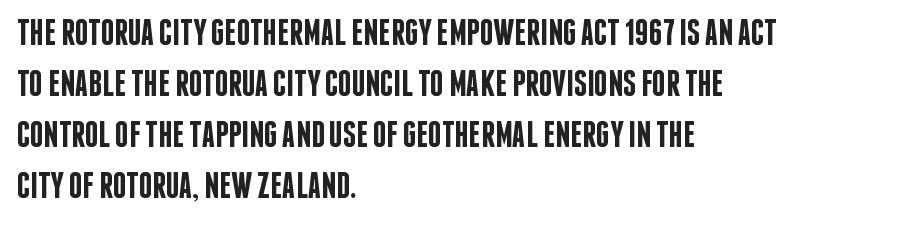
How are the letters spaced? Ordinarily, with no added tracking. A student would call this left alignment; a typographer would say flush left, rag right. Summary of vertical rhythm: regular, with standard interline spacing. I'd call this a sans setting — the letters go barefoot. This sample has the flowing, uneven cadence of proportional lettering. How heavy is the stroke? Medium-heavy — a semibold, shy of bold.
